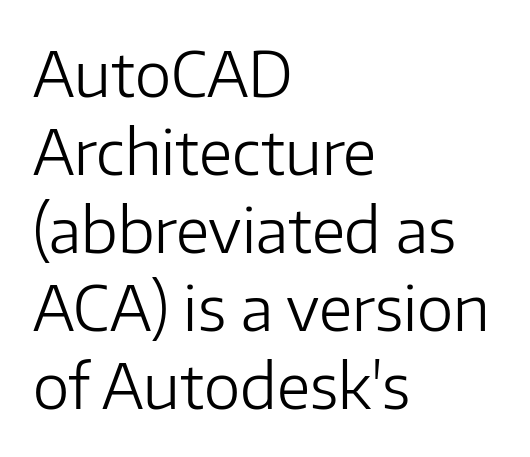
Short note: letters normally spaced. The lines sit at an ordinary, default distance from one another. Is this a fixed-width face? No — the glyphs have proportional, varying widths. Heaviness? Minimal to ordinary, like unemphasized prose. The space directly below the letters is spotless.
